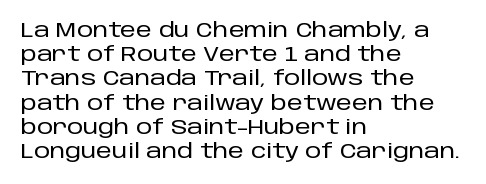
{"italic": "no", "underline": "no", "align": "left", "line_spacing_ratio": 1.21, "letter_spacing": "normal", "letter_spacing_em": 0.0, "glyph_px": 20}
